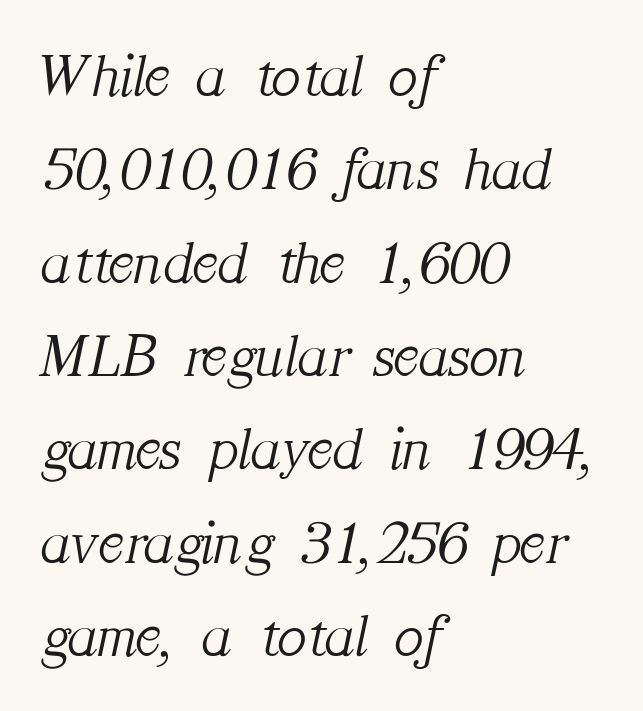
{"serif": "yes", "italic": "yes", "lean": "right", "slant_degrees": 12, "bold": "no", "weight": "light", "width": "normal", "stroke_contrast": "medium", "x_height": "medium", "monospaced": "no", "underline": "no", "align": "left", "line_spacing": "normal", "line_spacing_ratio": 1.53, "letter_spacing": "normal", "letter_spacing_em": 0.0, "glyph_px": 61}
